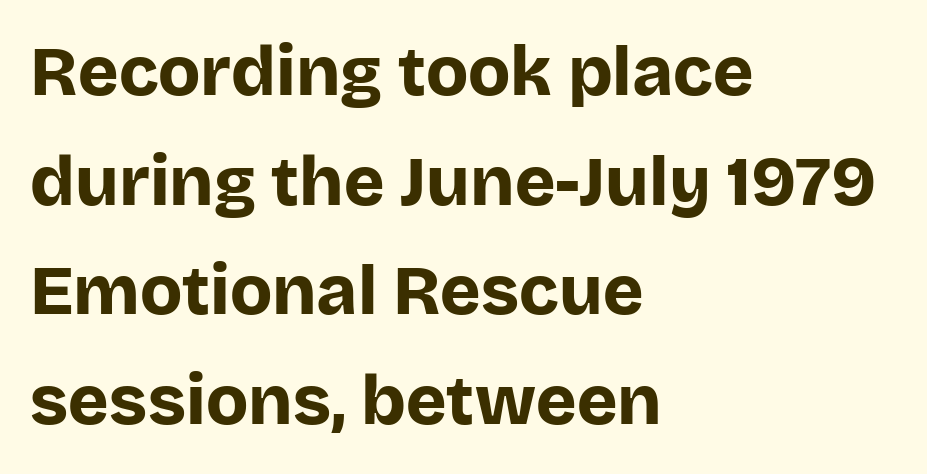
{"serif": "no", "italic": "no", "bold": "yes", "weight": "bold", "width": "normal", "stroke_contrast": "low", "x_height": "large", "monospaced": "no", "underline": "no", "align": "left", "line_spacing": "normal", "line_spacing_ratio": 1.59, "letter_spacing": "normal", "letter_spacing_em": 0.0, "glyph_px": 69}
